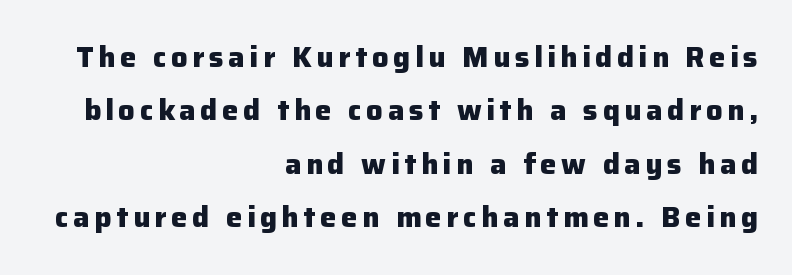
Q: Is the text bold? A: Yes.
Q: Is the text italic (slanted)? A: No, it is upright.
Q: Is the typeface a serif or a sans-serif typeface? A: Sans-serif.
Q: Is the text underlined? A: No.
Q: How is the paragraph aligned? A: Right-aligned.
Q: Width (condensed, normal, or wide)? A: Normal.
Q: Stroke contrast? A: Low.
Q: x-height? A: Medium.
Q: Monospaced? A: No.
